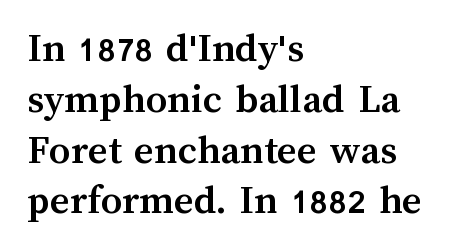
Letters rest on an invisible, unmarked baseline. A typesetter would call this zero additional tracking. You'd pick this weight for a headline — it's a proper bold. In CSS terms this would be text-align: left. The type sits square on the baseline with zero lean. You could not count columns in this text — the font is proportionally spaced.
